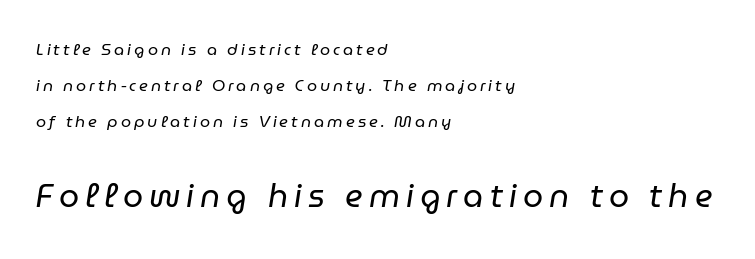
Q: Is the text bold? A: No.
Q: Is the text italic (slanted)? A: Yes, it leans right by about 9 degrees.
Q: Is the text underlined? A: No.
Q: How is the paragraph aligned? A: Left-aligned.
Q: Is the spacing between lines tight, normal or loose? A: Loose.
Q: Which block of text is set in a larger size, the first (top) or the second (bottom)? A: The second (bottom) one.
Q: Width (condensed, normal, or wide)? A: Normal.
Q: Stroke contrast? A: Low.
Q: x-height? A: Medium.
Q: Monospaced? A: No.
